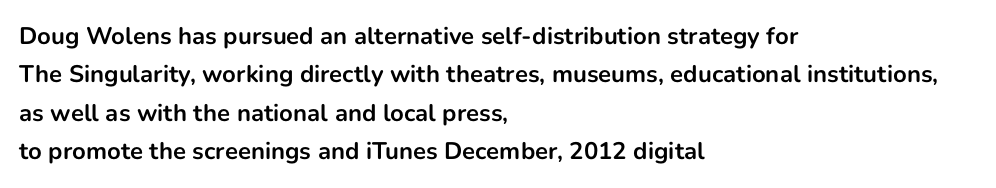
Check the space under the baseline: it is left empty. A classic flush-left, rag-right setting is used for this passage. These lines sit exactly where default settings would place them. Students, note that the glyphs here touch the page at normal intervals. The type sits square on the baseline with zero lean.
